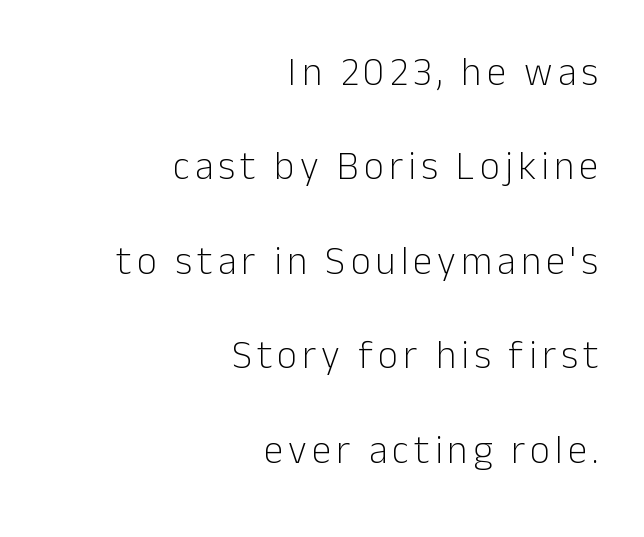
Q: Is the text bold? A: No.
Q: Is the text italic (slanted)? A: No, it is upright.
Q: Is the typeface a serif or a sans-serif typeface? A: Sans-serif.
Q: Is the text underlined? A: No.
Q: How is the paragraph aligned? A: Right-aligned.
Q: Is the spacing between lines tight, normal or loose? A: Loose.
Q: Width (condensed, normal, or wide)? A: Normal.
Q: Stroke contrast? A: Low.
Q: x-height? A: Medium.
Q: Monospaced? A: No.
